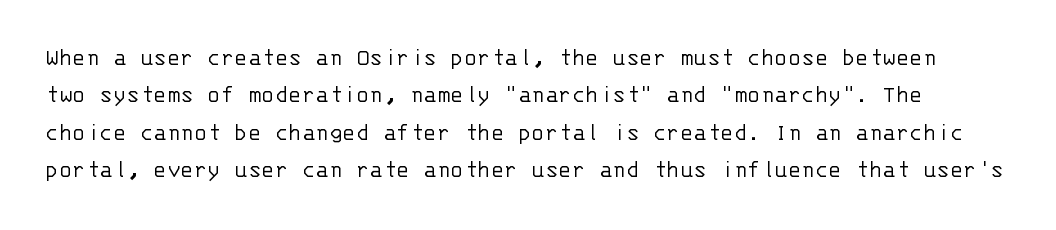
{"italic": "no", "bold": "no", "underline": "no", "line_spacing": "normal", "line_spacing_ratio": 1.5, "letter_spacing": "normal", "letter_spacing_em": 0.0, "glyph_px": 25}
